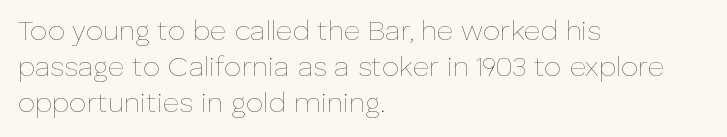
The image shows 28 px thin type, upright; set left-aligned, normal line spacing (1.28x), normal letter spacing, not underlined; low stroke contrast and a medium x-height.
